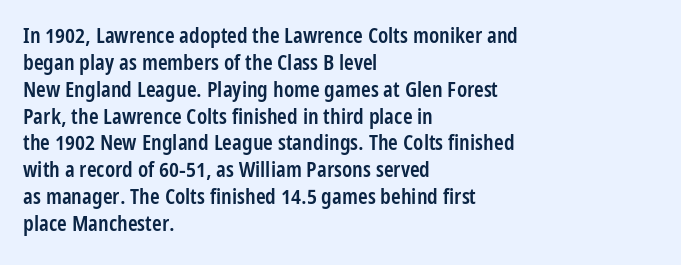
{"italic": "no", "bold": "semi", "underline": "no", "align": "left", "line_spacing_ratio": 1.22, "letter_spacing": "normal", "letter_spacing_em": 0.0, "glyph_px": 22}
